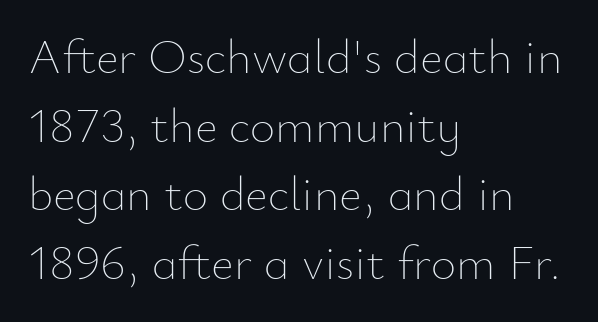
Q: Is the text bold? A: No.
Q: Is the text italic (slanted)? A: No, it is upright.
Q: Is the text underlined? A: No.
Q: How is the paragraph aligned? A: Left-aligned.
Q: Is the spacing between letters normal or unusually wide? A: Normal.
Q: Is the spacing between lines tight, normal or loose? A: Normal.
Q: Width (condensed, normal, or wide)? A: Normal.
Q: Stroke contrast? A: Low.
Q: x-height? A: Small.
Q: Monospaced? A: No.
